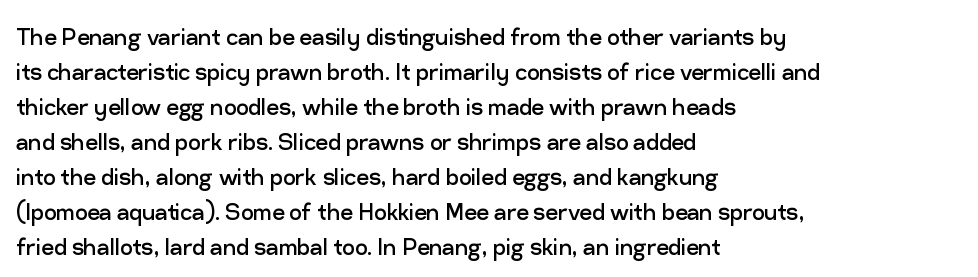
Q: Is the text bold? A: No.
Q: Is the text italic (slanted)? A: No, it is upright.
Q: Is the typeface a serif or a sans-serif typeface? A: Sans-serif.
Q: Is the text underlined? A: No.
Q: How is the paragraph aligned? A: Left-aligned.
Q: Is the spacing between letters normal or unusually wide? A: Normal.
Q: Is the spacing between lines tight, normal or loose? A: Normal.
Q: Width (condensed, normal, or wide)? A: Normal.
Q: Stroke contrast? A: Low.
Q: x-height? A: Medium.
Q: Monospaced? A: No.
